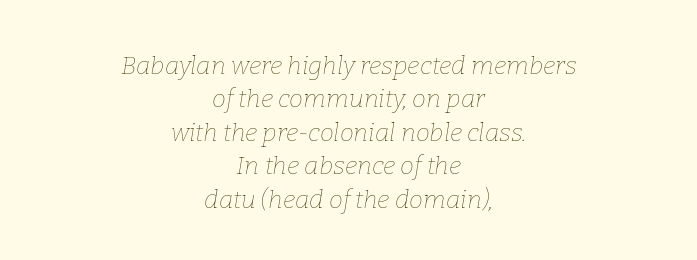
The image shows 25 px text type, italic (leaning right); set centered, normal line spacing (1.34x), normal letter spacing, not underlined.
